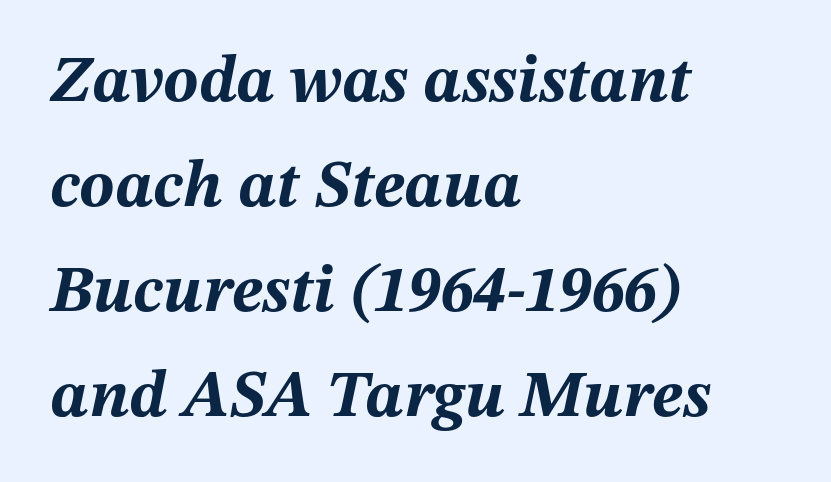
{"italic": "yes", "lean": "right", "slant_degrees": 12, "bold": "yes", "weight": "bold", "width": "normal", "stroke_contrast": "medium", "x_height": "medium", "monospaced": "no", "underline": "no", "align": "left", "line_spacing": "normal", "line_spacing_ratio": 1.59, "letter_spacing": "normal", "letter_spacing_em": 0.0, "glyph_px": 66}
